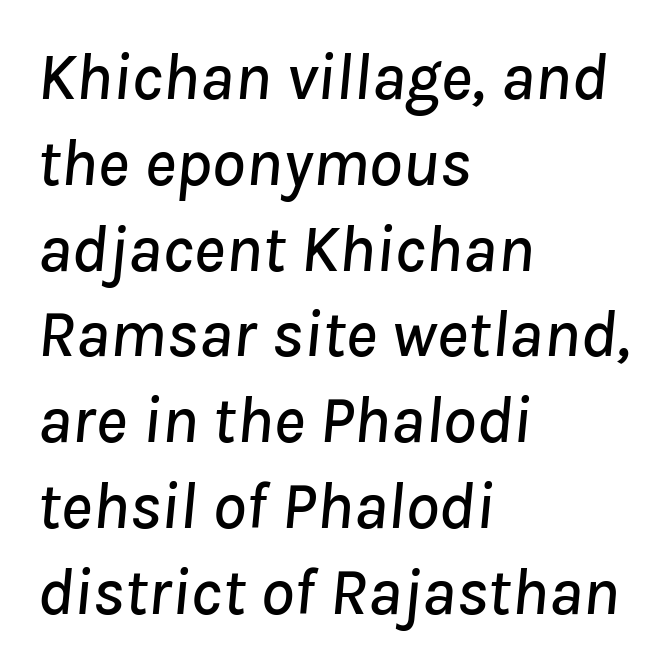
The image shows 67 px text type, italic (leaning right); set left-aligned, normal line spacing (1.28x), normal letter spacing, not underlined; low stroke contrast and a medium x-height.
